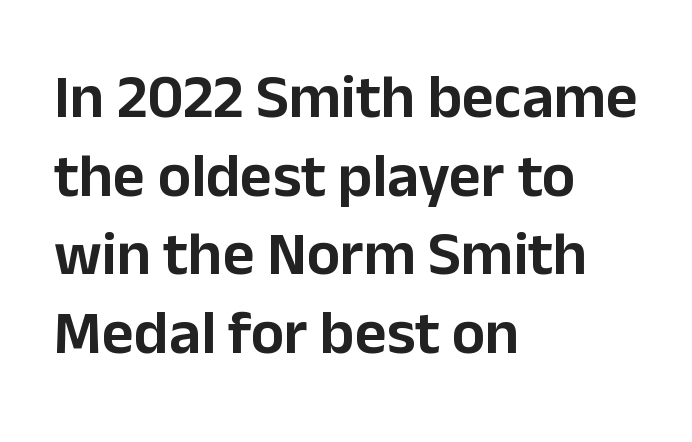
In terms of posture, this sample is upright. The rendering uses natural spacing where letterforms have individual widths. Font category for this specimen: sans-serif. How would I describe the line gaps? Plain and ordinary.
